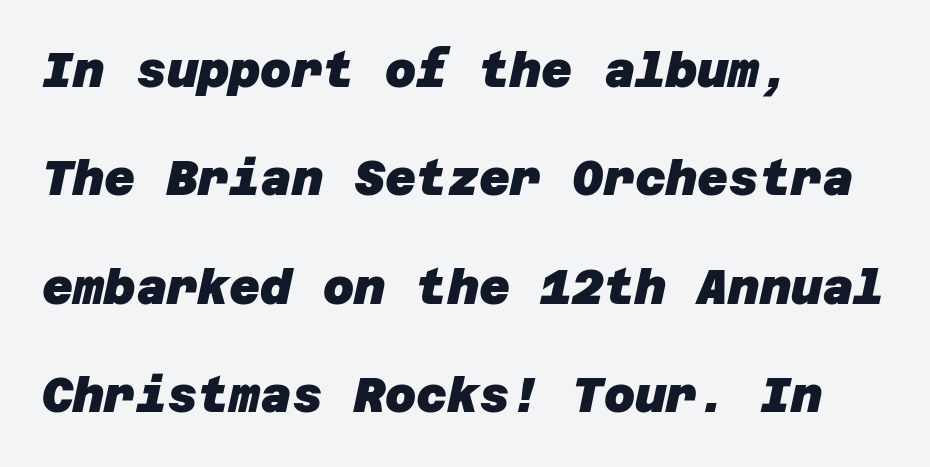
Q: Is the text bold? A: Yes.
Q: Is the typeface a serif or a sans-serif typeface? A: Sans-serif.
Q: Is the text underlined? A: No.
Q: How is the paragraph aligned? A: Left-aligned.
Q: Is the spacing between letters normal or unusually wide? A: Normal.
Q: Is the spacing between lines tight, normal or loose? A: Loose.
Q: Width (condensed, normal, or wide)? A: Normal.
Q: Stroke contrast? A: Low.
Q: x-height? A: Large.
